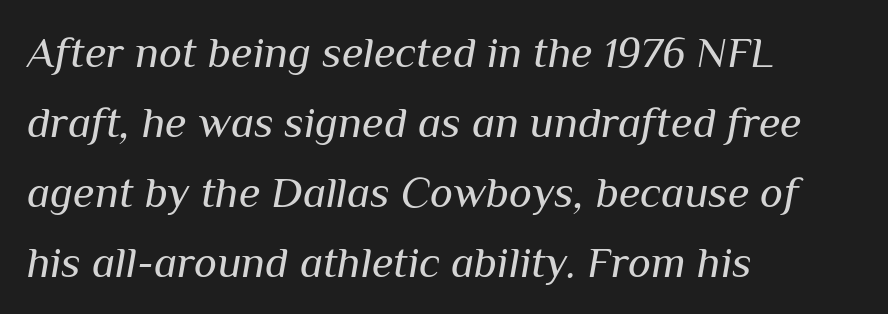
There's an unmistakable incline to the writing here. Characters follow at the spacing the type designer built in. Normally led — the rows are evenly, conventionally spaced. The space beneath each line is pristine and unruled.
